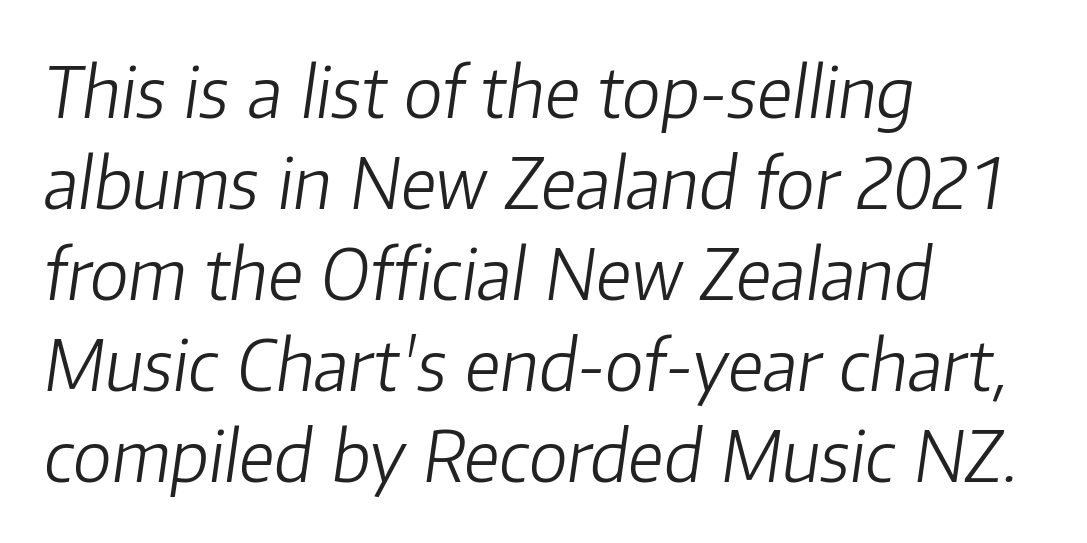
Q: Is the text bold? A: No.
Q: Is the text italic (slanted)? A: Yes, it leans right by about 8 degrees.
Q: Is the text underlined? A: No.
Q: How is the paragraph aligned? A: Left-aligned.
Q: Is the spacing between letters normal or unusually wide? A: Normal.
Q: Is the spacing between lines tight, normal or loose? A: Normal.
Q: Width (condensed, normal, or wide)? A: Normal.
Q: Stroke contrast? A: Low.
Q: x-height? A: Medium.
Q: Monospaced? A: No.
